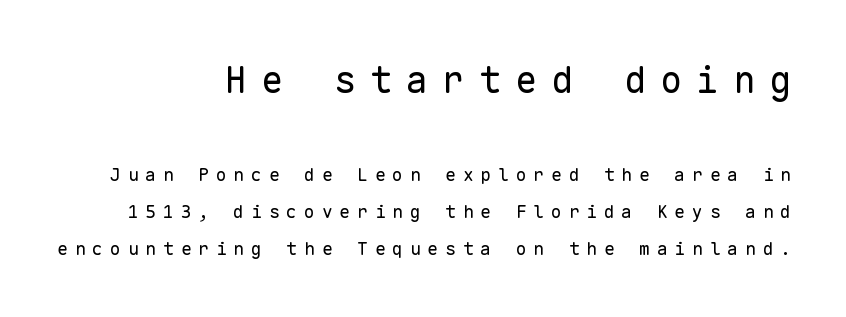
Glyph-to-glyph distance is far greater than everyday printed text. Horizontal bands of white between lines are thick stripes. Think of a typewriter: that constant character pitch is what you see here. Visually, the top section dominates because its glyphs are scaled up.
